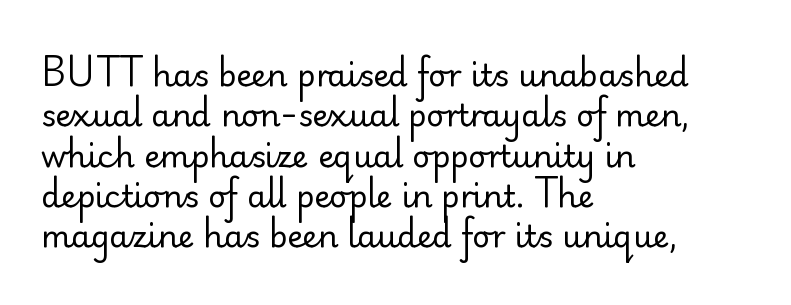
Reading down the block, your eye returns to a fixed left position each line. Nope, no serifs anywhere on these letters. Each stroke keeps to a modest, everyday thickness or less. Notice how descenders clear the ascenders below comfortably — that's standard leading. Anything drawn beneath the words? Only blank space. Is there any slant? The stems are plumb.
